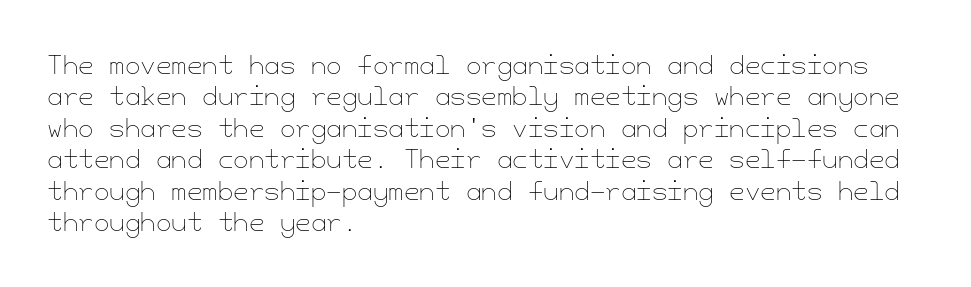
No letter is thick-stroked: the sample isn't bold. This is roman type, the default non-slanted kind. One glance says typical: line gaps are just what's usual. Plain, unruled lines of type. This sample is left-justified, so line endings fall wherever the words run out.
